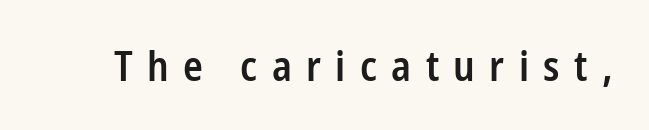
{"serif": "no", "italic": "no", "bold": "semi", "weight": "semibold", "width": "condensed", "stroke_contrast": "low", "x_height": "medium", "monospaced": "no", "underline": "no", "letter_spacing": "wide", "letter_spacing_em": 0.35, "glyph_px": 41}
